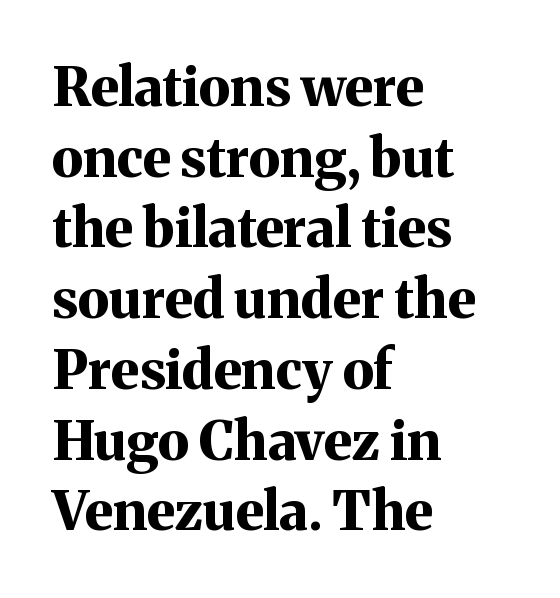
Q: Is the text bold? A: Yes.
Q: Is the text italic (slanted)? A: No, it is upright.
Q: Is the typeface a serif or a sans-serif typeface? A: Serif.
Q: Is the text underlined? A: No.
Q: How is the paragraph aligned? A: Left-aligned.
Q: Is the spacing between letters normal or unusually wide? A: Normal.
Q: Is the spacing between lines tight, normal or loose? A: Normal.
Q: Width (condensed, normal, or wide)? A: Normal.
Q: Stroke contrast? A: Medium.
Q: x-height? A: Medium.
Q: Monospaced? A: No.
